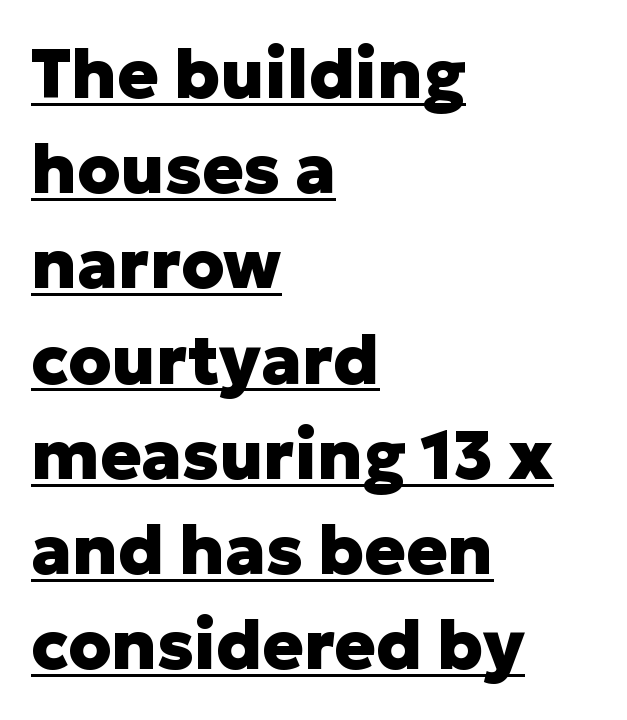
The image shows 68 px heavy sans-serif type, upright; set left-aligned, normal line spacing (1.4x), normal letter spacing, underlined; low stroke contrast and a medium x-height.
